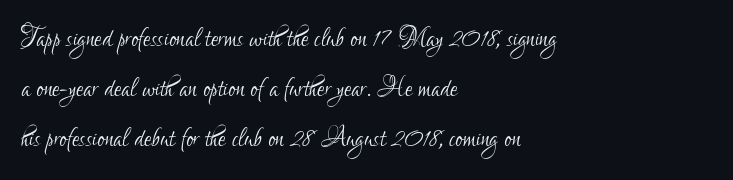
Letterform terminals end flat and unadorned throughout the passage. Summary of weight: not heavy and not bold. Note the varied advance widths — an 'i' is clearly narrower than an 'm'. Standard letterfit; no display-style spreading of the glyphs.
